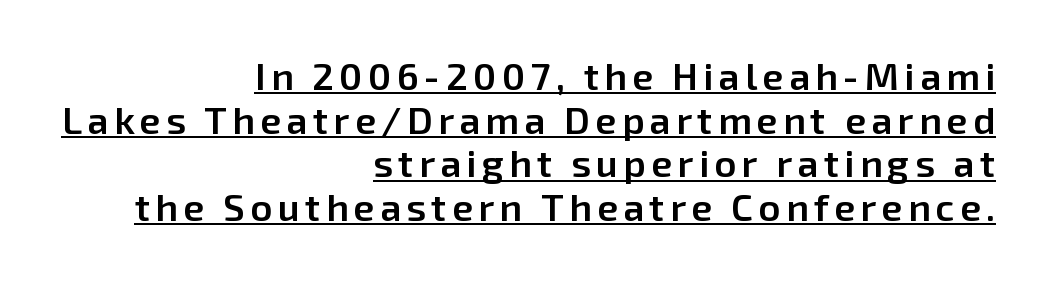
The lettering holds an erect, upright posture throughout. The letters are semibold — heavier than regular but short of a full bold. Every word sits above its own underline. The letters carry no serifs — their stems end cleanly without finishing strokes. A typesetter would call this proportional, since set widths differ per character. Every row of glyphs terminates at an identical x-position on the right.
